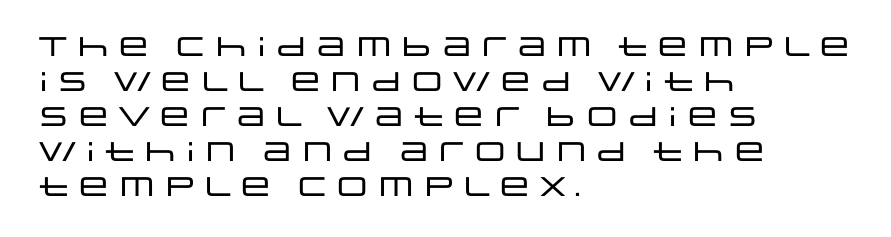
The image shows 27 px text type, upright; set left-aligned, normal line spacing (1.3x), normal letter spacing, not underlined.
